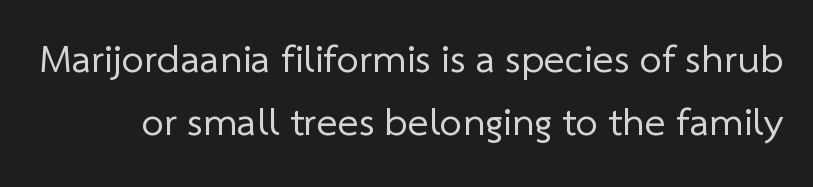
{"serif": "no", "bold": "no", "weight": "regular", "width": "normal", "stroke_contrast": "low", "x_height": "medium", "monospaced": "no", "underline": "no", "line_spacing": "normal", "line_spacing_ratio": 1.58, "letter_spacing": "normal", "letter_spacing_em": 0.0, "glyph_px": 40}
